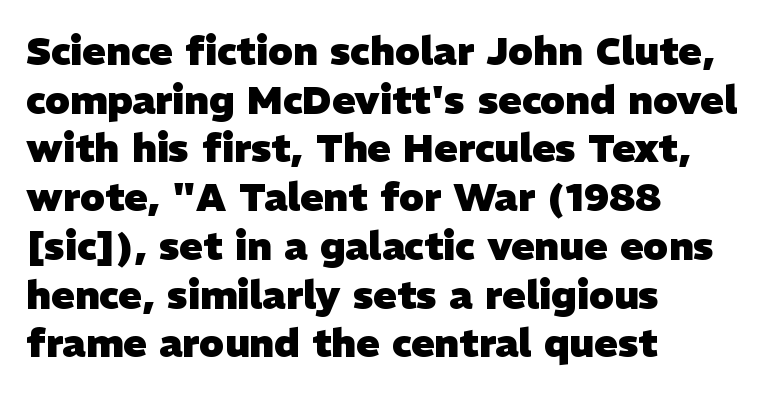
{"serif": "no", "bold": "yes", "weight": "heavy", "width": "normal", "stroke_contrast": "low", "x_height": "medium", "monospaced": "no", "underline": "no", "align": "left", "line_spacing": "normal", "line_spacing_ratio": 1.25, "letter_spacing": "normal", "letter_spacing_em": 0.0, "glyph_px": 39}
